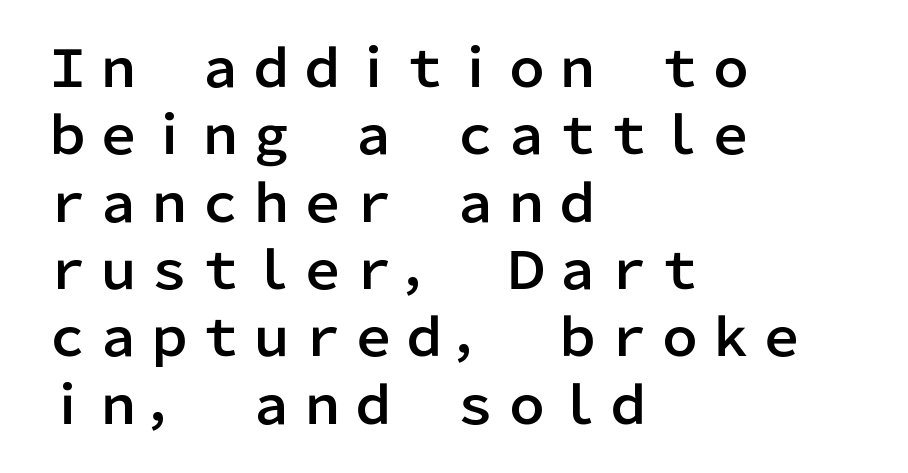
{"serif": "no", "italic": "no", "width": "normal", "stroke_contrast": "low", "x_height": "medium", "monospaced": "no", "underline": "no", "align": "left", "line_spacing": "normal", "line_spacing_ratio": 1.32, "letter_spacing": "normal", "letter_spacing_em": 0.0, "glyph_px": 51}
